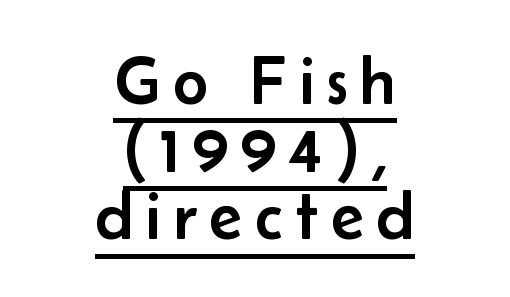
Q: Is the text italic (slanted)? A: No, it is upright.
Q: Is the typeface a serif or a sans-serif typeface? A: Sans-serif.
Q: Is the text underlined? A: Yes.
Q: How is the paragraph aligned? A: Centered.
Q: Is the spacing between lines tight, normal or loose? A: Tight.
Q: Width (condensed, normal, or wide)? A: Normal.
Q: Stroke contrast? A: Low.
Q: x-height? A: Small.
Q: Monospaced? A: No.
